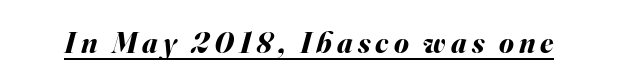
Q: Is the text bold? A: Yes.
Q: Is the text italic (slanted)? A: Yes, it leans right by about 16 degrees.
Q: Is the text underlined? A: Yes.
Q: Width (condensed, normal, or wide)? A: Normal.
Q: Stroke contrast? A: Medium.
Q: x-height? A: Small.
Q: Monospaced? A: No.
